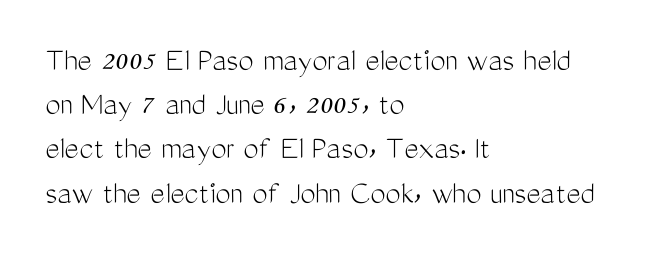
The image shows 34 px light, condensed sans-serif type, upright; set left-aligned, normal line spacing (1.3x), normal letter spacing, not underlined; medium stroke contrast and a medium x-height.
